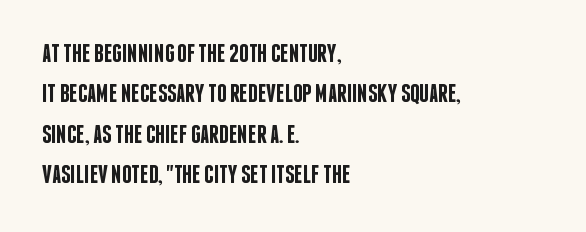
Q: Is the text bold? A: Semi-bold.
Q: Is the text italic (slanted)? A: No, it is upright.
Q: Is the text underlined? A: No.
Q: How is the paragraph aligned? A: Left-aligned.
Q: Is the spacing between letters normal or unusually wide? A: Normal.
Q: Is the spacing between lines tight, normal or loose? A: Normal.
